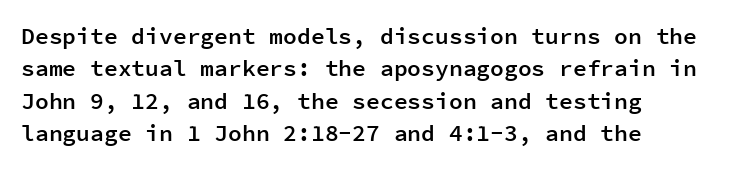
Q: Is the text bold? A: Semi-bold.
Q: Is the text italic (slanted)? A: No, it is upright.
Q: Is the text underlined? A: No.
Q: Is the spacing between letters normal or unusually wide? A: Normal.
Q: Is the spacing between lines tight, normal or loose? A: Normal.
